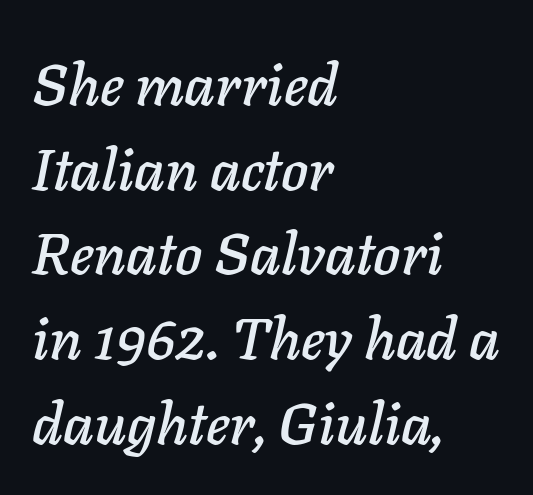
Q: Is the text italic (slanted)? A: Yes, it leans right by about 11 degrees.
Q: Is the text underlined? A: No.
Q: How is the paragraph aligned? A: Left-aligned.
Q: Is the spacing between letters normal or unusually wide? A: Normal.
Q: Is the spacing between lines tight, normal or loose? A: Normal.
Q: Width (condensed, normal, or wide)? A: Normal.
Q: Stroke contrast? A: Low.
Q: x-height? A: Medium.
Q: Monospaced? A: No.
